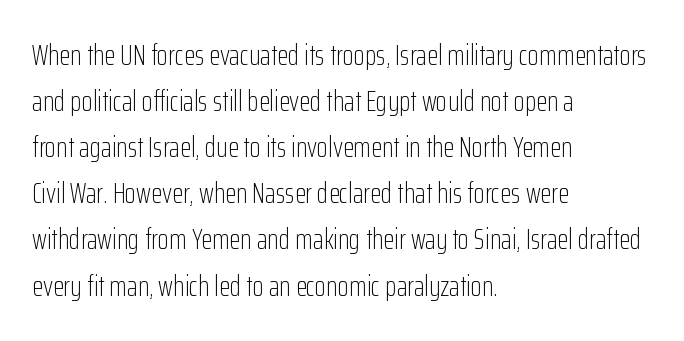
Q: Is the text bold? A: No.
Q: Is the text italic (slanted)? A: No, it is upright.
Q: Is the typeface a serif or a sans-serif typeface? A: Sans-serif.
Q: Is the text underlined? A: No.
Q: How is the paragraph aligned? A: Left-aligned.
Q: Is the spacing between letters normal or unusually wide? A: Normal.
Q: Is the spacing between lines tight, normal or loose? A: Normal.
Q: Width (condensed, normal, or wide)? A: Condensed.
Q: Stroke contrast? A: Low.
Q: x-height? A: Medium.
Q: Monospaced? A: No.
